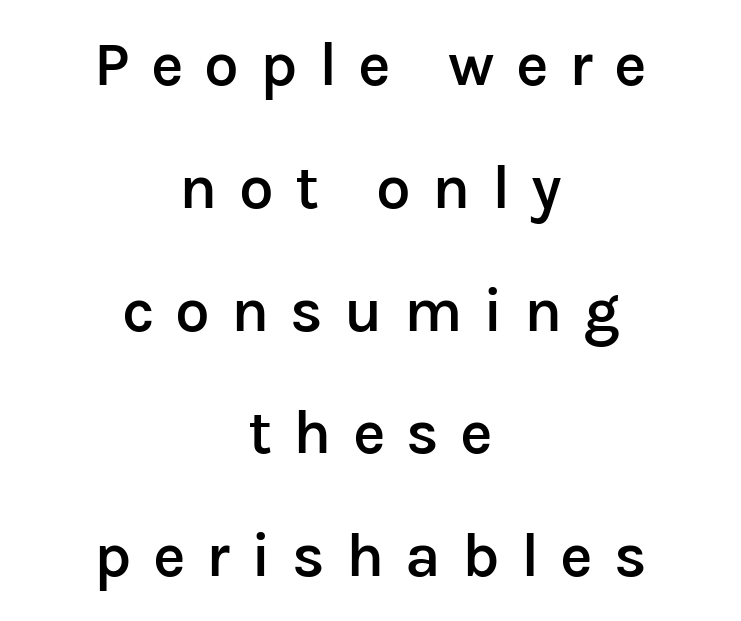
The image shows 62 px semibold sans-serif type, upright; set centered, loose line spacing (1.98x), unusually wide letter spacing (+0.34 em), not underlined; low stroke contrast and a medium x-height.
